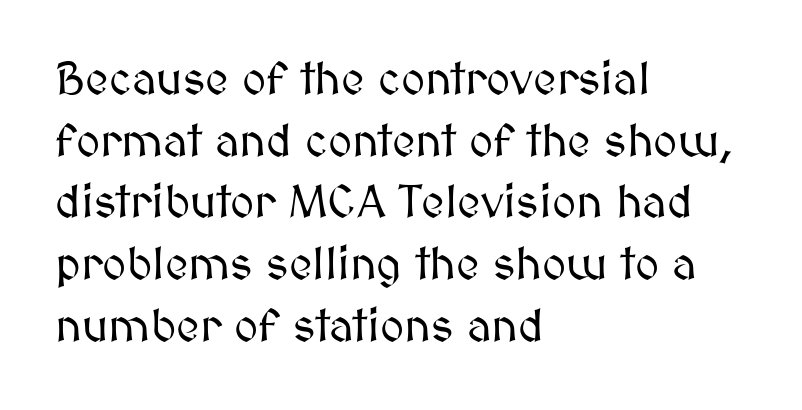
Teacher's note: observe the even left margin — that is flush-left alignment. Is this a fixed-width face? No — the glyphs have proportional, varying widths. Bare-footed words on every line. Default kerning and tracking; the words read as compact shapes. The leading is moderate, giving the passage an even texture.
